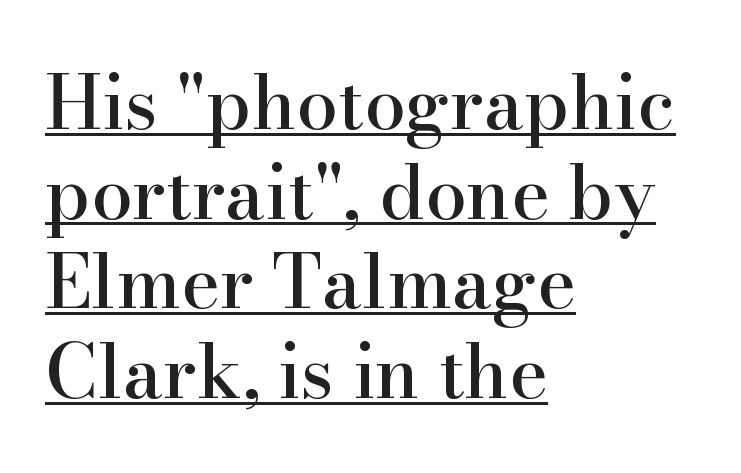
{"serif": "yes", "italic": "no", "width": "normal", "stroke_contrast": "high", "x_height": "small", "monospaced": "no", "underline": "yes", "align": "left", "line_spacing_ratio": 1.21, "letter_spacing": "normal", "letter_spacing_em": 0.0, "glyph_px": 74}
